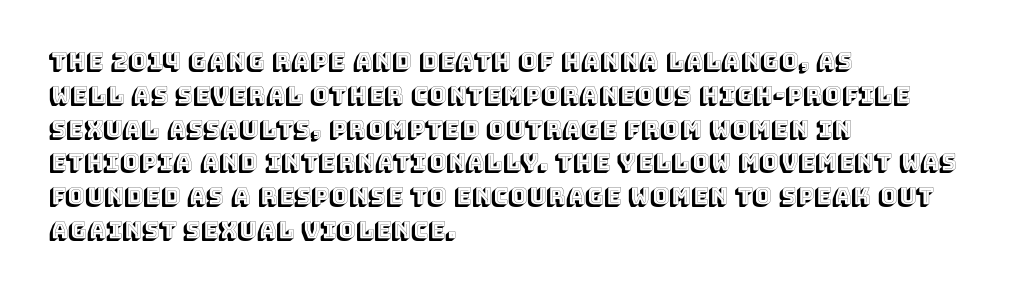
{"italic": "no", "underline": "no", "align": "left", "line_spacing": "normal", "line_spacing_ratio": 1.47, "letter_spacing": "normal", "letter_spacing_em": 0.0, "glyph_px": 23}
